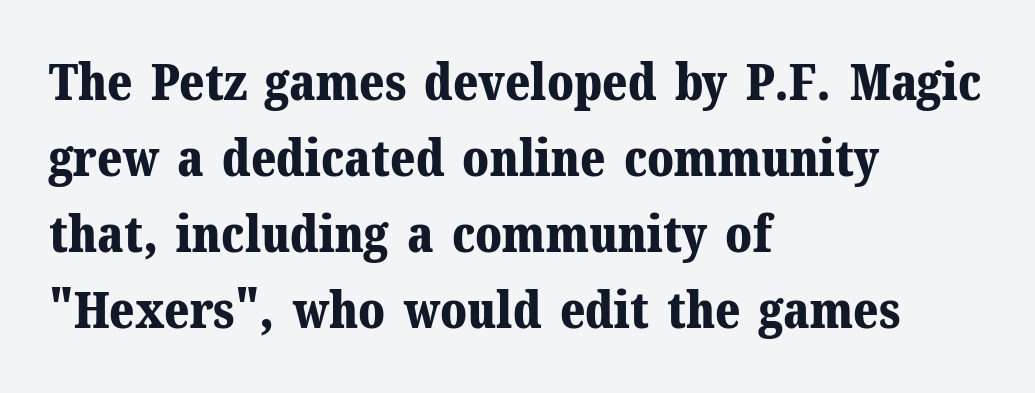
The image shows 51 px bold serif type, upright; set left-aligned, normal line spacing (1.49x), normal letter spacing, not underlined; medium stroke contrast and a medium x-height.
